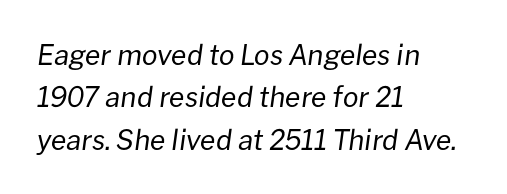
The image shows 28 px regular-weight type, italic (leaning right); set left-aligned, normal line spacing (1.51x), normal letter spacing, not underlined; low stroke contrast and a medium x-height.
